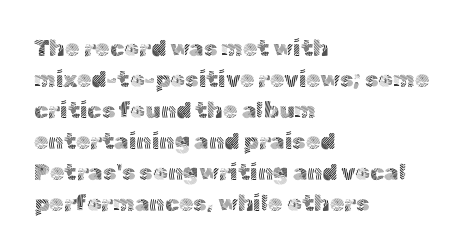
Posture: upright roman. The ragged edge is on the right, which tells us the setting is flush left. Reading down the column, the eye jumps a familiar distance to each next line. The specimen omits any rule beneath the text block's lines. The face looks like a standard text weight, possibly lighter.
